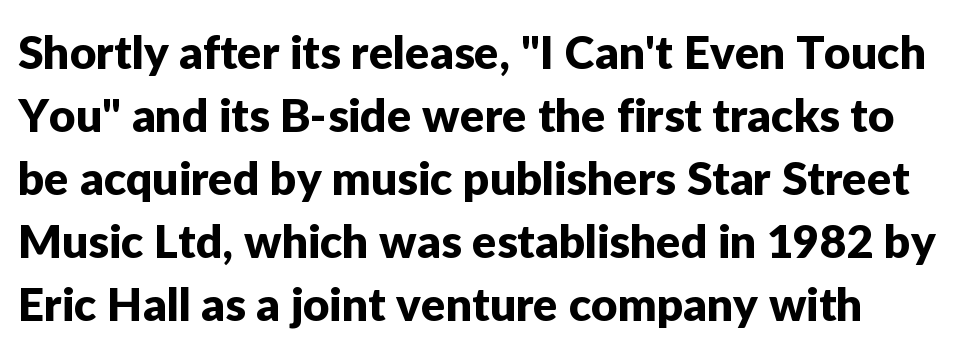
Q: Is the text italic (slanted)? A: No, it is upright.
Q: Is the typeface a serif or a sans-serif typeface? A: Sans-serif.
Q: Is the text underlined? A: No.
Q: Is the spacing between letters normal or unusually wide? A: Normal.
Q: Is the spacing between lines tight, normal or loose? A: Normal.
Q: Width (condensed, normal, or wide)? A: Normal.
Q: Stroke contrast? A: Low.
Q: x-height? A: Medium.
Q: Monospaced? A: No.
